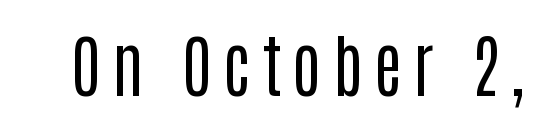
Does the lettering tilt? It doesn't — this is upright. Underline: absent. The letters advance in unequal steps, a hallmark of proportional type. The designer went with a sans here, leaving each stem footless. Is the type heavy? It reads as light-to-regular instead.
